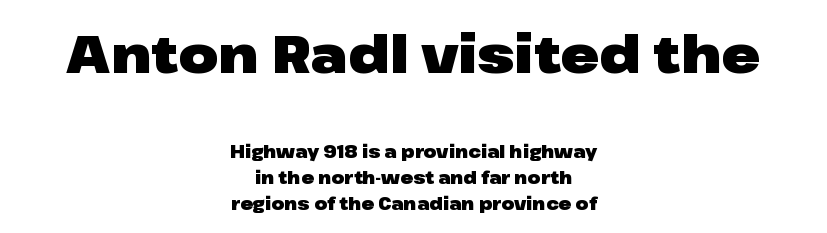
Nothing sits at the stroke ends, so this counts as sans-serif. Compare the two chunks: the upper has the greater cap height. Honestly, the letter spacing is just normal — you wouldn't notice it. A bare baseline throughout the passage.
